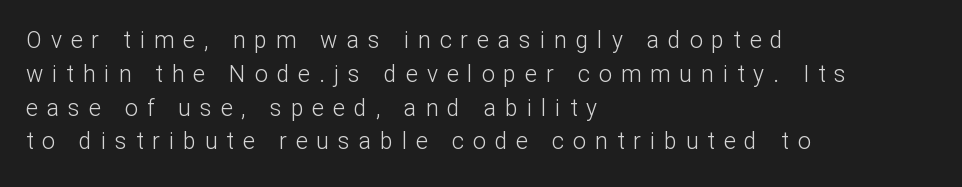
Upright lettering throughout. Anything drawn beneath the words? Only blank space. Tracking value appears strongly positive — letters spread wide. Regarding leading, the lines here are spaced in the standard way. The setting favours the left margin, as ordinary paragraphs usually do. Ink coverage per letter is moderate at most.
